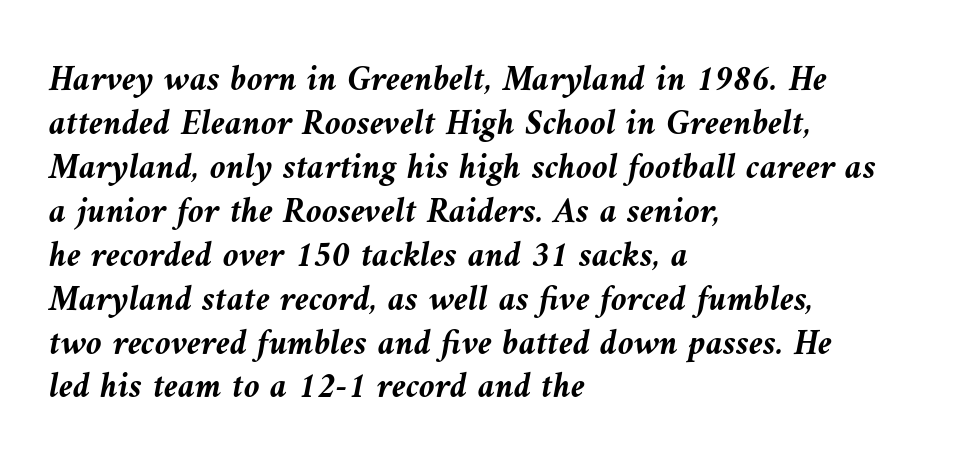
{"italic": "yes", "lean": "left", "slant_degrees": 9, "bold": "yes", "weight": "semibold", "width": "normal", "stroke_contrast": "medium", "x_height": "medium", "monospaced": "no", "underline": "no", "align": "left", "line_spacing_ratio": 1.22, "letter_spacing": "normal", "letter_spacing_em": 0.0, "glyph_px": 36}
